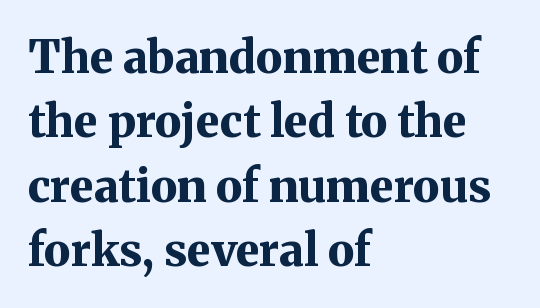
{"serif": "yes", "italic": "no", "bold": "yes", "weight": "bold", "width": "normal", "stroke_contrast": "medium", "x_height": "medium", "monospaced": "no", "underline": "no", "align": "left", "line_spacing": "normal", "line_spacing_ratio": 1.43, "letter_spacing": "normal", "letter_spacing_em": 0.0, "glyph_px": 45}
